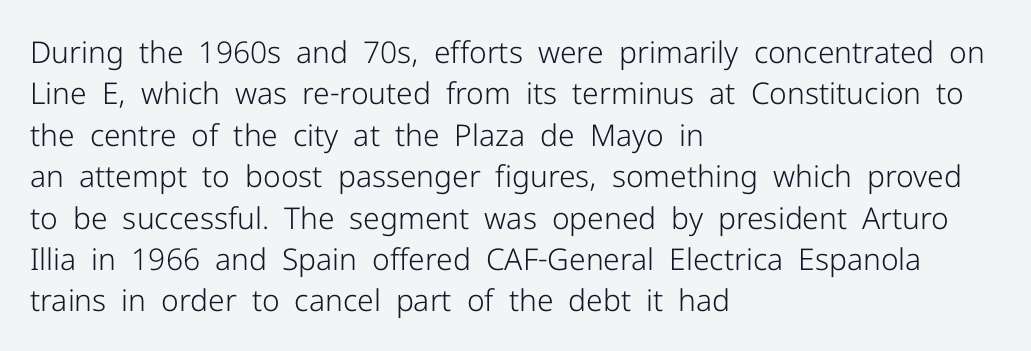
This rendering employs a face without finishing strokes, i.e., a sans-serif. Anything drawn beneath the words? Only blank space. Which margin do the lines hug? The left one — the right edge is uneven. This sample keeps an unexceptional amount of space between lines. Do the characters align in a grid? No, the font is proportional.
